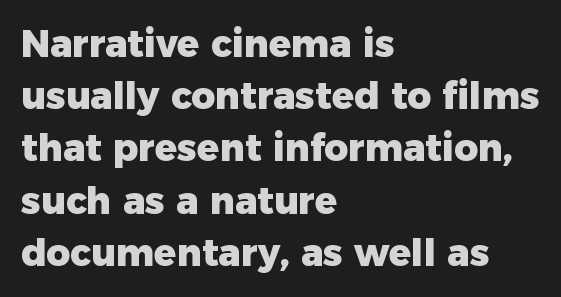
{"serif": "no", "italic": "no", "bold": "yes", "weight": "heavy", "width": "normal", "stroke_contrast": "low", "x_height": "medium", "monospaced": "no", "underline": "no", "align": "left", "line_spacing": "normal", "line_spacing_ratio": 1.41, "letter_spacing": "normal", "letter_spacing_em": 0.0, "glyph_px": 37}
